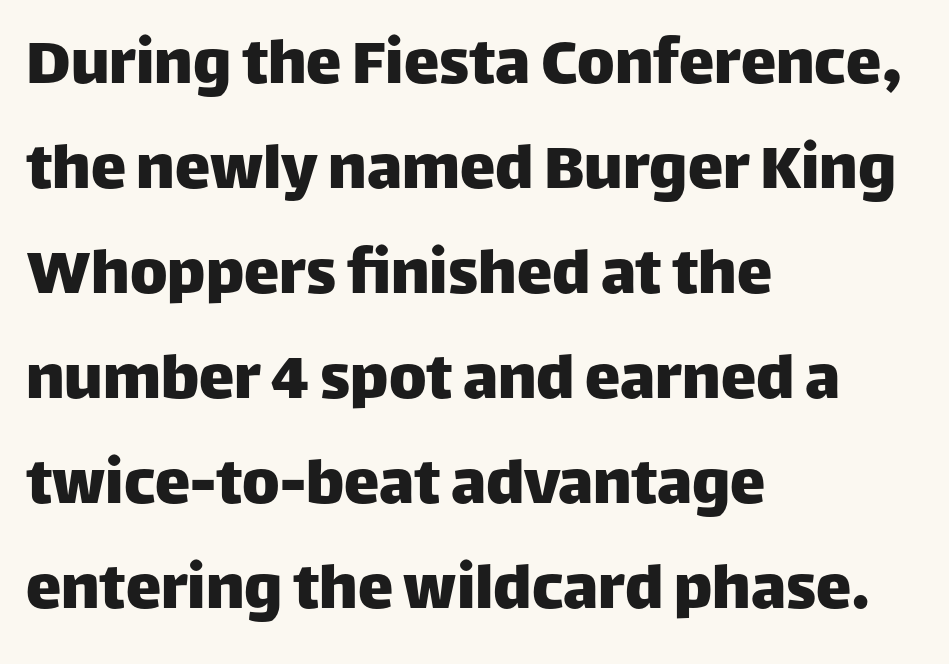
Q: Is the text italic (slanted)? A: No, it is upright.
Q: Is the typeface a serif or a sans-serif typeface? A: Sans-serif.
Q: Is the text underlined? A: No.
Q: How is the paragraph aligned? A: Left-aligned.
Q: Is the spacing between letters normal or unusually wide? A: Normal.
Q: Is the spacing between lines tight, normal or loose? A: Normal.
Q: Width (condensed, normal, or wide)? A: Normal.
Q: Stroke contrast? A: Low.
Q: x-height? A: Large.
Q: Monospaced? A: No.
